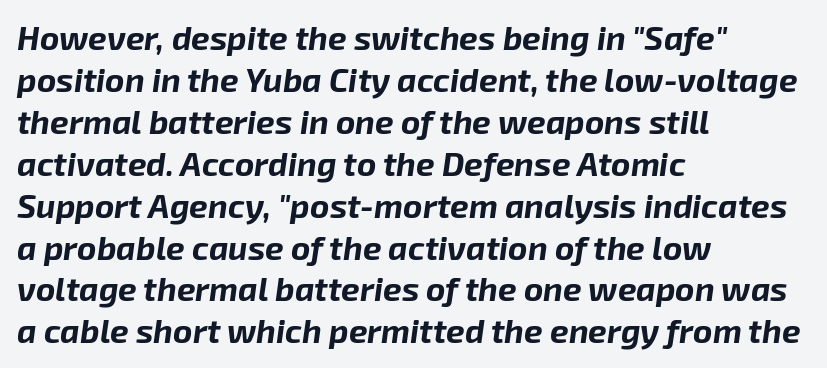
Posture: slanted. Character widths vary here, with narrow letters taking less room than wide ones. These lines are set flush left with a ragged right edge. Honestly, the row spacing looks completely unremarkable. Plenty of ink on the page — the face is bold. There is no visible air inserted between adjacent glyphs.
